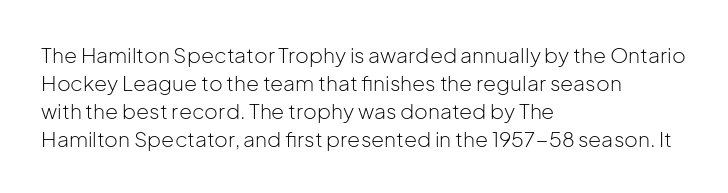
Q: Is the text bold? A: No.
Q: Is the text italic (slanted)? A: No, it is upright.
Q: Is the text underlined? A: No.
Q: How is the paragraph aligned? A: Left-aligned.
Q: Is the spacing between letters normal or unusually wide? A: Normal.
Q: Is the spacing between lines tight, normal or loose? A: Normal.
